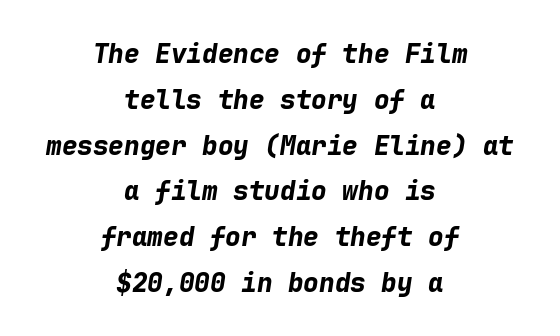
The image shows 26 px bold type, italic (leaning right); set centered, line spacing 1.76x, normal letter spacing, not underlined.
